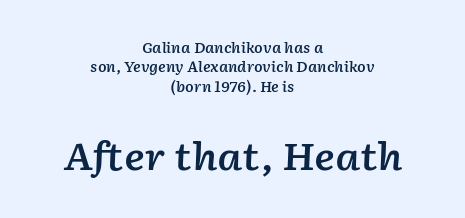
{"italic": "yes", "lean": "right", "slant_degrees": 2, "bold": "semi", "weight": "semibold", "width": "normal", "stroke_contrast": "low", "x_height": "medium", "monospaced": "no", "underline": "no", "align": "center", "line_spacing": "normal", "line_spacing_ratio": 1.39, "letter_spacing": "normal", "letter_spacing_em": 0.0, "larger_block": "second", "size_ratio": 2.71, "glyph_px": 38}
